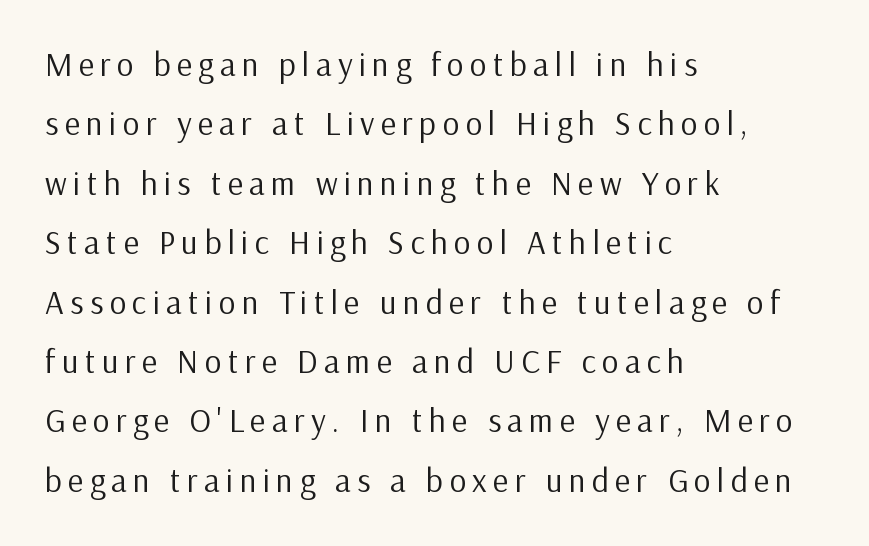
Q: Is the text bold? A: No.
Q: Is the text italic (slanted)? A: No, it is upright.
Q: Is the typeface a serif or a sans-serif typeface? A: Sans-serif.
Q: Is the text underlined? A: No.
Q: How is the paragraph aligned? A: Left-aligned.
Q: Width (condensed, normal, or wide)? A: Normal.
Q: Stroke contrast? A: Low.
Q: x-height? A: Medium.
Q: Monospaced? A: No.
